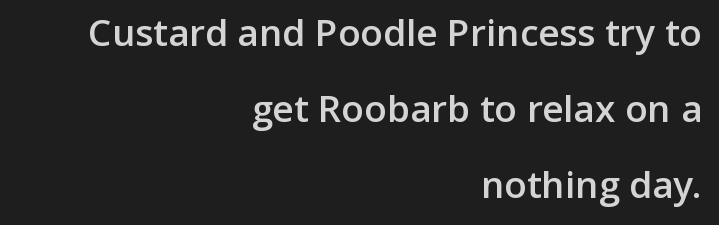
Q: Is the text bold? A: Semi-bold.
Q: Is the text italic (slanted)? A: No, it is upright.
Q: Is the typeface a serif or a sans-serif typeface? A: Sans-serif.
Q: Is the text underlined? A: No.
Q: How is the paragraph aligned? A: Right-aligned.
Q: Is the spacing between letters normal or unusually wide? A: Normal.
Q: Is the spacing between lines tight, normal or loose? A: Loose.
Q: Width (condensed, normal, or wide)? A: Normal.
Q: Stroke contrast? A: Low.
Q: x-height? A: Medium.
Q: Monospaced? A: No.
